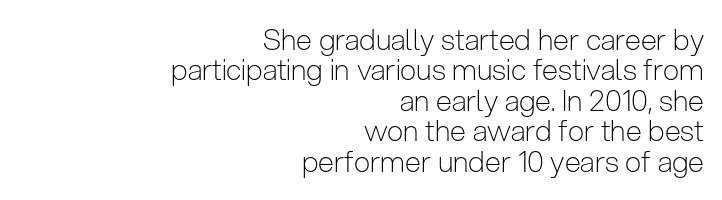
{"serif": "no", "italic": "no", "bold": "no", "weight": "light", "width": "condensed", "stroke_contrast": "low", "x_height": "medium", "monospaced": "no", "underline": "no", "align": "right", "line_spacing": "tight", "line_spacing_ratio": 1.05, "letter_spacing": "normal", "letter_spacing_em": 0.0, "glyph_px": 29}
